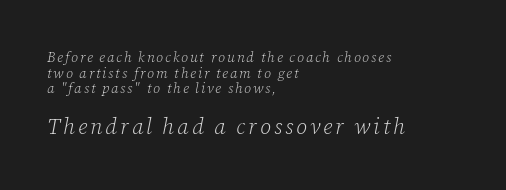
{"italic": "yes", "lean": "right", "slant_degrees": 12, "bold": "no", "underline": "no", "align": "left", "line_spacing": "tight", "line_spacing_ratio": 1.11, "larger_block": "second", "size_ratio": 1.57, "glyph_px": 22}
